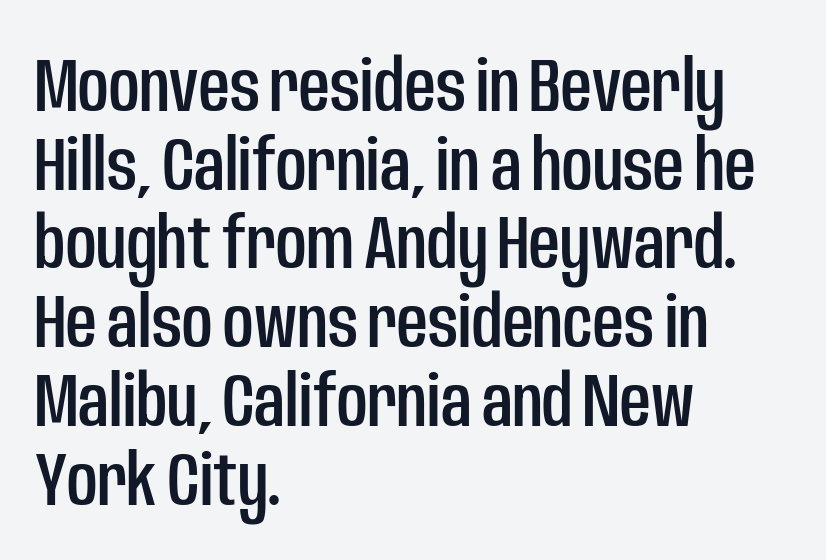
The image shows 75 px condensed sans-serif type, upright; set left-aligned, tight line spacing (1.05x), normal letter spacing, not underlined; low stroke contrast and a large x-height.
